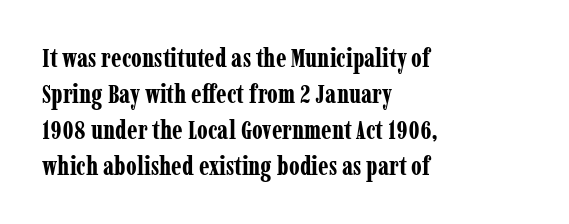
Q: Is the text bold? A: Yes.
Q: Is the text italic (slanted)? A: No, it is upright.
Q: Is the text underlined? A: No.
Q: How is the paragraph aligned? A: Left-aligned.
Q: Is the spacing between letters normal or unusually wide? A: Normal.
Q: Is the spacing between lines tight, normal or loose? A: Normal.
